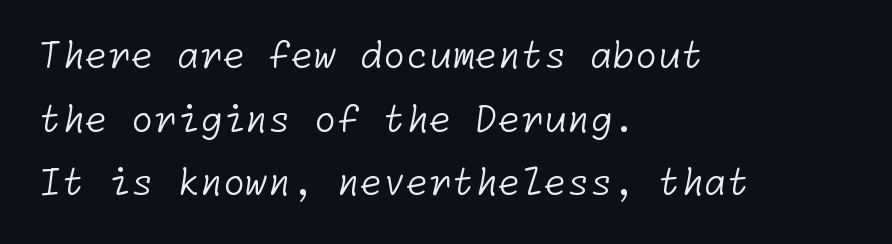
Bare-footed words on every line. The letters look calm and open, with moderate or lighter stems. Grotesque or geometric, the face here clearly has no serifs. All the whitespace from short lines collects on the right. This sample uses plain, unmodified letter spacing.
